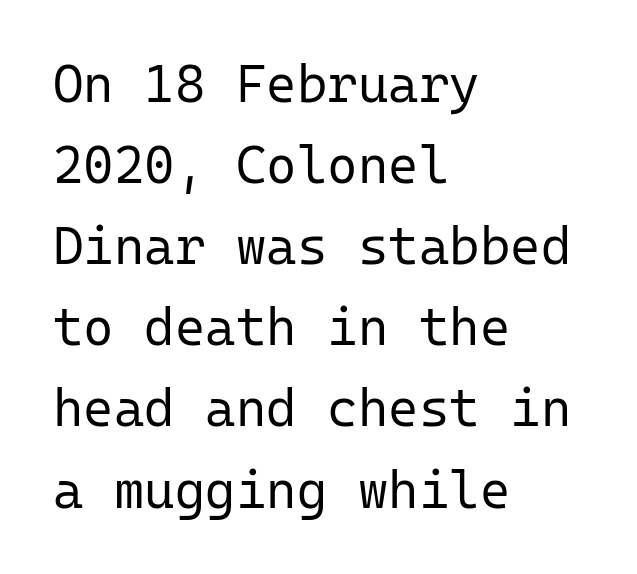
{"serif": "no", "italic": "no", "bold": "no", "weight": "regular", "width": "normal", "stroke_contrast": "low", "x_height": "medium", "monospaced": "yes", "underline": "no", "align": "left", "line_spacing": "normal", "line_spacing_ratio": 1.56, "letter_spacing": "normal", "letter_spacing_em": 0.0, "glyph_px": 52}
